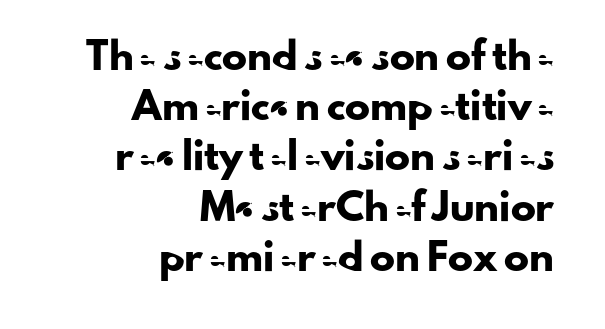
Notice how the stems are strictly vertical — no italics here. The space beneath each line is pristine and unruled. Widely set lines give the paragraph a tall, airy silhouette. Default kerning and tracking; the words read as compact shapes. The compositor pushed each line to the right boundary.
